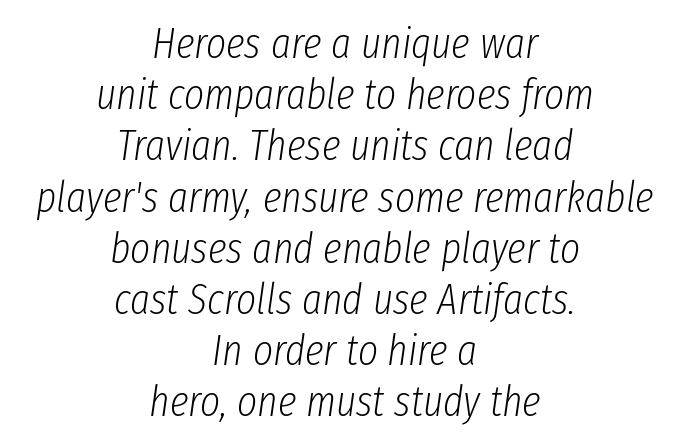
Note the varied advance widths — an 'i' is clearly narrower than an 'm'. The zone under the glyphs is completely vacant. Is the letter spacing exaggerated? No — it looks like the ordinary default. This rendering uses center alignment, leaving both contours irregular but symmetric. Emphasis-style slanted type is in use.
